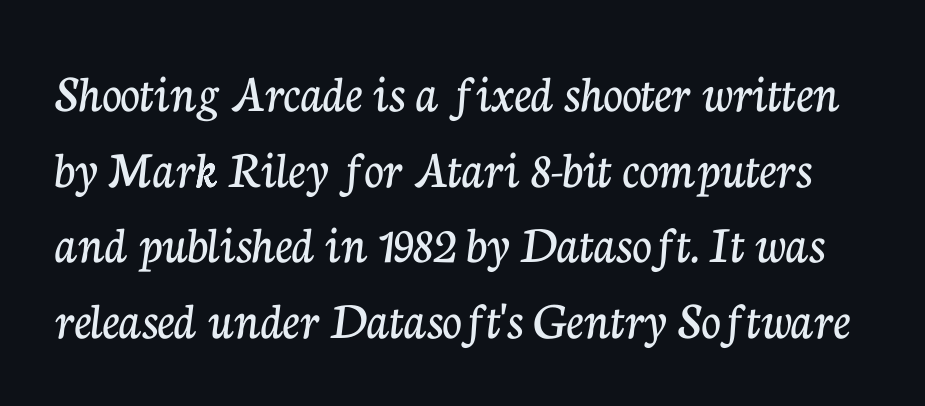
The image shows 54 px serif type; set normal line spacing (1.4x), normal letter spacing, not underlined; low stroke contrast and a medium x-height.
